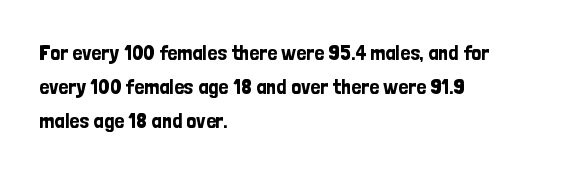
Q: Is the text italic (slanted)? A: No, it is upright.
Q: Is the text underlined? A: No.
Q: How is the paragraph aligned? A: Left-aligned.
Q: Is the spacing between letters normal or unusually wide? A: Normal.
Q: Is the spacing between lines tight, normal or loose? A: Normal.
